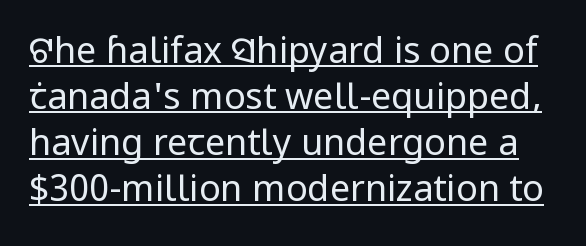
Upright lettering throughout. Spacing between characters is what you'd get straight out of the box. Looks like regular typesetting: each glyph gets only the width it needs. Quick note: interline space is typical. Is there an underline? Yes — a line sits under the letters.
